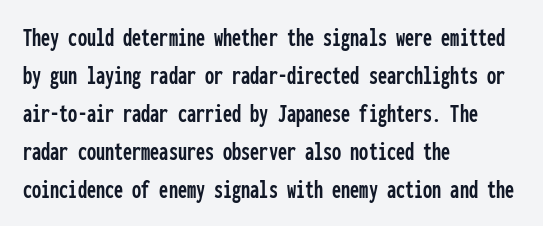
The image shows 26 px text type, upright; set left-aligned, normal line spacing (1.46x), normal letter spacing, not underlined.
